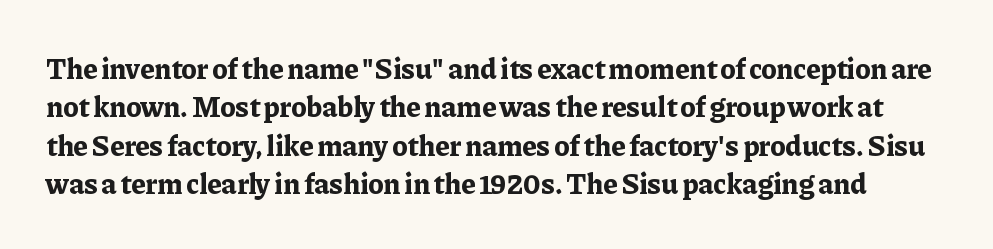
Tall strokes in this sample are plumb rather than angled. These lines carry a lot of weight — the face is fully bold. Note the varied advance widths — an 'i' is clearly narrower than an 'm'. No extra tracking has been applied to these lines. Quick note: interline space is typical.
